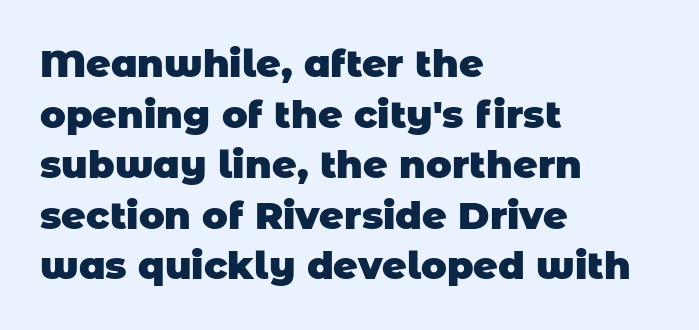
Q: Is the text bold? A: Yes.
Q: Is the typeface a serif or a sans-serif typeface? A: Sans-serif.
Q: Is the text underlined? A: No.
Q: How is the paragraph aligned? A: Left-aligned.
Q: Is the spacing between letters normal or unusually wide? A: Normal.
Q: Is the spacing between lines tight, normal or loose? A: Normal.
Q: Width (condensed, normal, or wide)? A: Normal.
Q: Stroke contrast? A: Low.
Q: x-height? A: Large.
Q: Monospaced? A: No.
